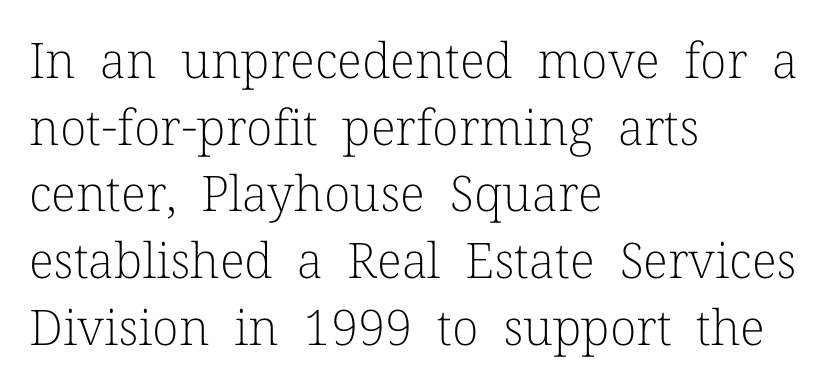
Q: Is the text bold? A: No.
Q: Is the text italic (slanted)? A: No, it is upright.
Q: Is the typeface a serif or a sans-serif typeface? A: Serif.
Q: Is the text underlined? A: No.
Q: How is the paragraph aligned? A: Left-aligned.
Q: Is the spacing between letters normal or unusually wide? A: Normal.
Q: Is the spacing between lines tight, normal or loose? A: Normal.
Q: Width (condensed, normal, or wide)? A: Normal.
Q: Stroke contrast? A: Low.
Q: x-height? A: Medium.
Q: Monospaced? A: No.
